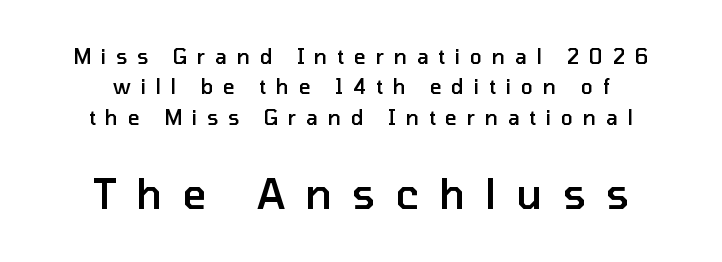
The image shows 41 px semibold sans-serif type, upright; set centered, normal line spacing (1.52x), unusually wide letter spacing (+0.49 em), not underlined; the second (bottom) block is 2.05x larger; low stroke contrast and a medium x-height.
